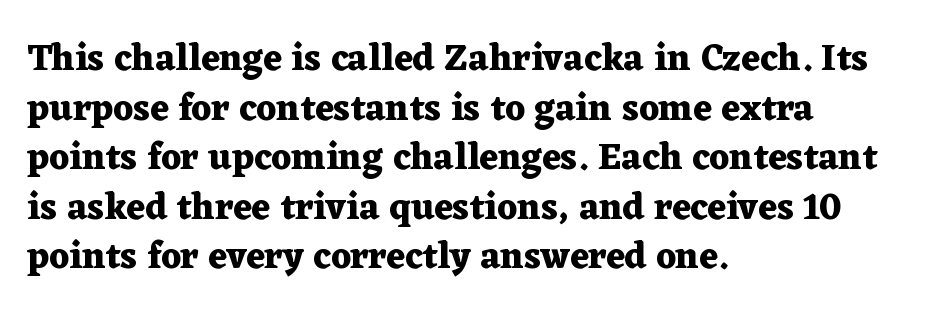
Students, observe: this is what conventionally led text looks like. A bare baseline throughout the passage. No italicization has been applied; the sample stays upright. The font is running at its bold setting. Which margin do the lines hug? The left one — the right edge is uneven.
